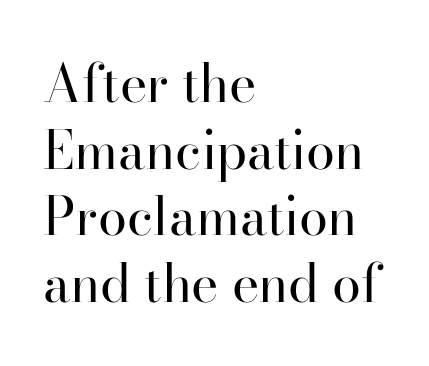
Q: Is the text bold? A: No.
Q: Is the text italic (slanted)? A: No, it is upright.
Q: Is the typeface a serif or a sans-serif typeface? A: Serif.
Q: Is the text underlined? A: No.
Q: How is the paragraph aligned? A: Left-aligned.
Q: Is the spacing between letters normal or unusually wide? A: Normal.
Q: Is the spacing between lines tight, normal or loose? A: Normal.
Q: Width (condensed, normal, or wide)? A: Normal.
Q: Stroke contrast? A: High.
Q: x-height? A: Small.
Q: Monospaced? A: No.
